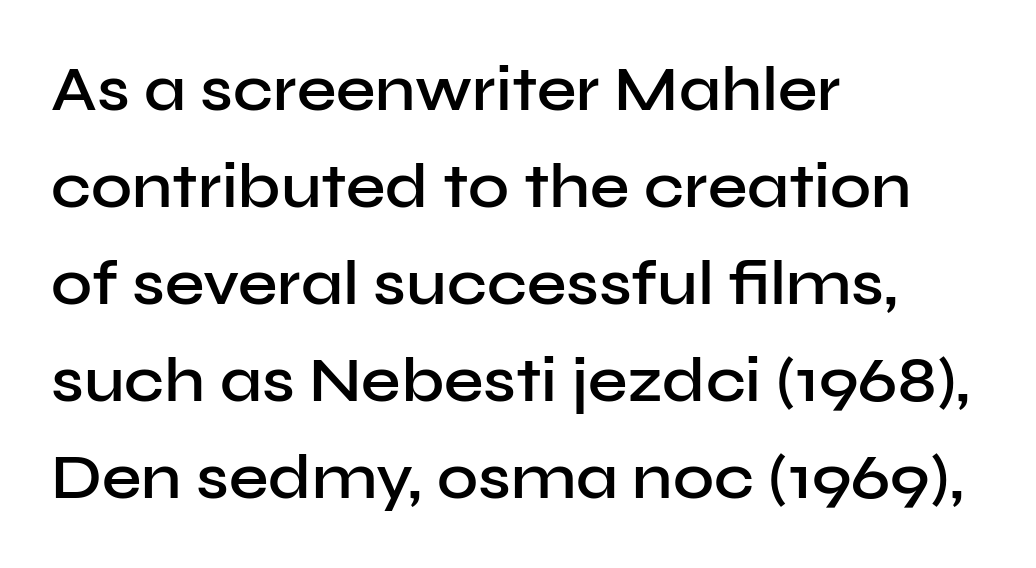
No feet cap the strokes, marking this as sans-serif type. This rendering features lettering with no underline. Is the block centered? No — it sits flush against the left margin. Each letter keeps its own natural width here, so spacing adapts to shape. The letters sit at their default tracking, neither squeezed nor spread.
